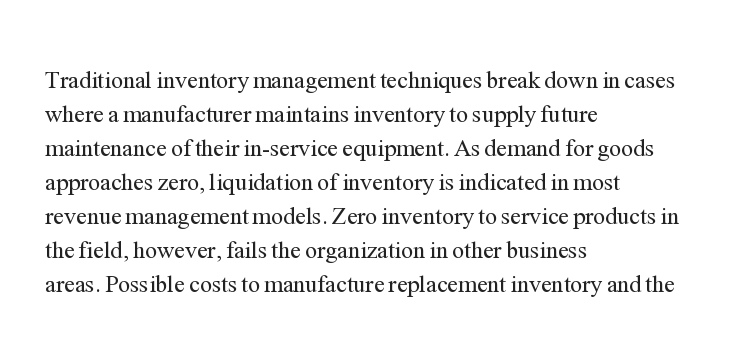
{"italic": "no", "bold": "no", "underline": "no", "align": "left", "line_spacing": "normal", "line_spacing_ratio": 1.42, "letter_spacing": "normal", "letter_spacing_em": 0.0, "glyph_px": 24}
